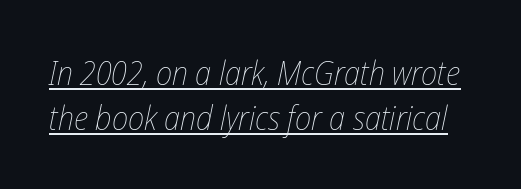
The glyphs are accompanied by a horizontal stroke just below them. Would a proofreader flag this as italicized? Yes. The letters advance in unequal steps, a hallmark of proportional type. Compared with typical paragraphs, the rows here are spaced about the same. How are the letters spaced? Ordinarily, with no added tracking.
